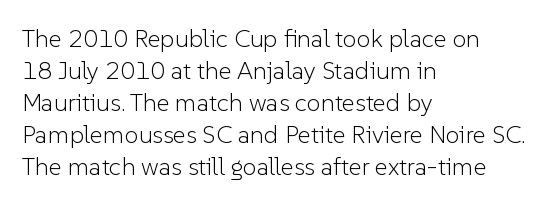
{"italic": "no", "bold": "no", "underline": "no", "align": "left", "line_spacing": "normal", "line_spacing_ratio": 1.28, "letter_spacing": "normal", "letter_spacing_em": 0.0, "glyph_px": 25}
